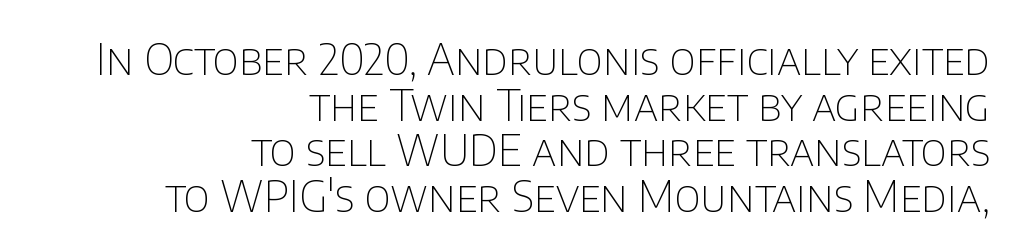
Italic? Not at all — the glyphs are vertical. The words here are not underlined. Font category for this specimen: sans-serif. Do the characters align in a grid? No, the font is proportional. The letters sit at their default tracking, neither squeezed nor spread.
